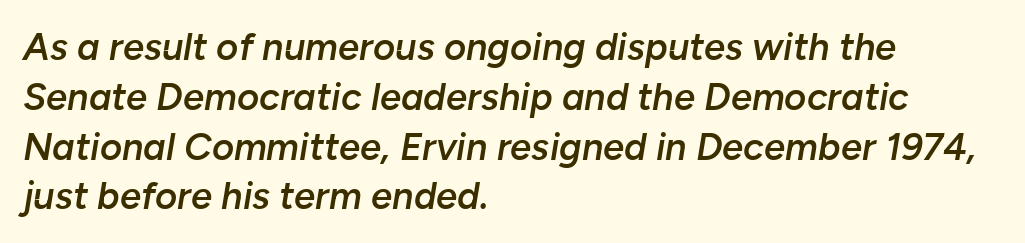
Q: Is the text bold? A: Semi-bold.
Q: Is the text italic (slanted)? A: Yes, it leans right by about 10 degrees.
Q: Is the text underlined? A: No.
Q: How is the paragraph aligned? A: Left-aligned.
Q: Is the spacing between letters normal or unusually wide? A: Normal.
Q: Is the spacing between lines tight, normal or loose? A: Normal.
Q: Width (condensed, normal, or wide)? A: Normal.
Q: Stroke contrast? A: Low.
Q: x-height? A: Medium.
Q: Monospaced? A: No.
